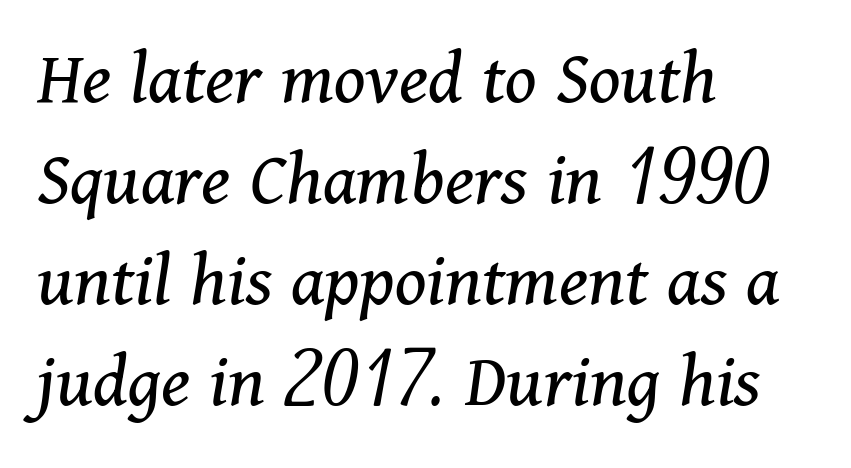
{"serif": "yes", "italic": "yes", "lean": "right", "slant_degrees": 11, "bold": "no", "weight": "regular", "width": "normal", "stroke_contrast": "medium", "x_height": "medium", "monospaced": "no", "underline": "no", "align": "left", "line_spacing": "normal", "line_spacing_ratio": 1.28, "letter_spacing": "normal", "letter_spacing_em": 0.0, "glyph_px": 79}
